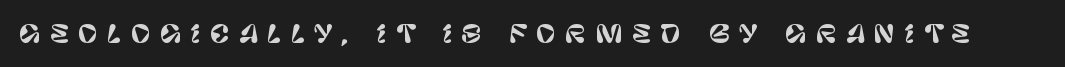
Q: Is the text italic (slanted)? A: Yes.
Q: Is the text underlined? A: No.
Q: Is the spacing between letters normal or unusually wide? A: Unusually wide.
